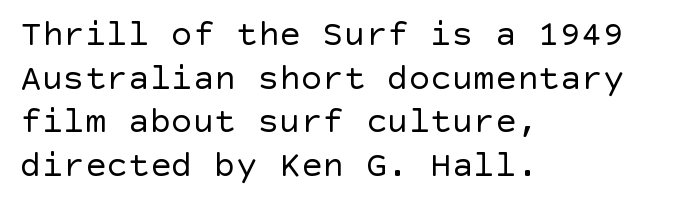
{"serif": "no", "italic": "no", "bold": "no", "weight": "regular", "width": "normal", "x_height": "large", "underline": "no", "align": "left", "line_spacing_ratio": 1.21, "letter_spacing": "normal", "letter_spacing_em": 0.0, "glyph_px": 36}
